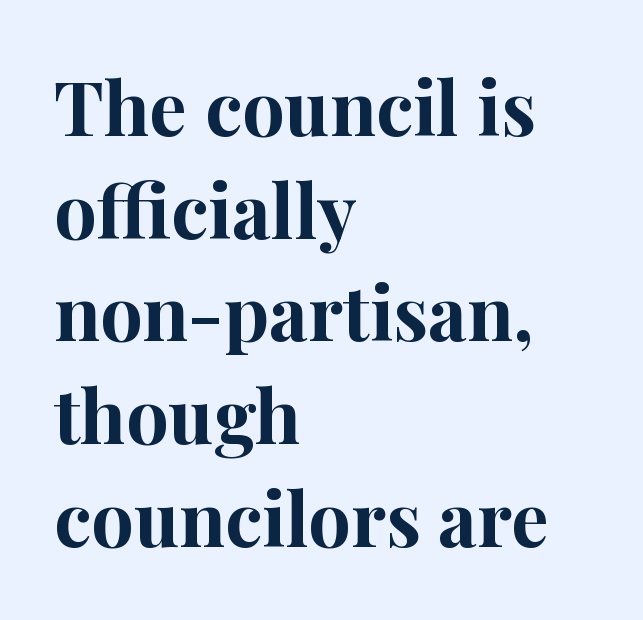
{"serif": "yes", "italic": "no", "bold": "yes", "weight": "bold", "width": "normal", "stroke_contrast": "high", "x_height": "medium", "monospaced": "no", "underline": "no", "align": "left", "line_spacing": "normal", "line_spacing_ratio": 1.37, "letter_spacing": "normal", "letter_spacing_em": 0.0, "glyph_px": 75}
